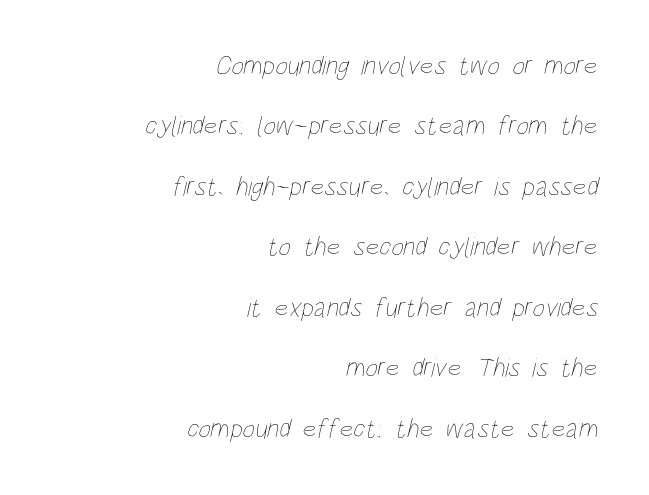
The text block is weighted toward the right margin, trailing off unevenly leftward. These glyphs show unthickened strokes, regular width or finer. Short note: letters normally spaced. Vertical spacing — loose. The zone under the glyphs is completely vacant.
